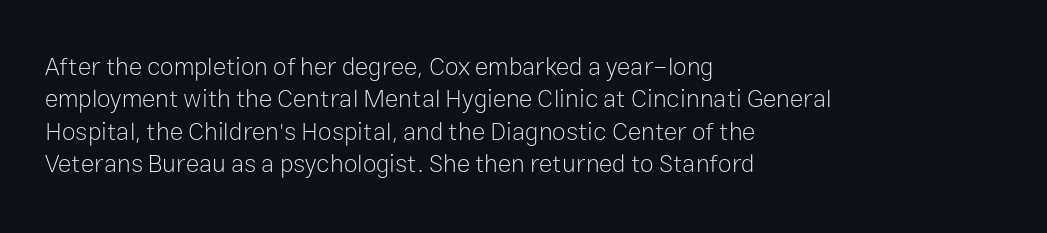
The words here are not underlined. Whoever set this chose a conventional vertical rhythm. Honestly, the letter spacing is just normal — you wouldn't notice it. Tall strokes in this sample are plumb rather than angled. Compared with a centered layout, this one pins lines to the left instead. The weight tops out at a normal text grade.
